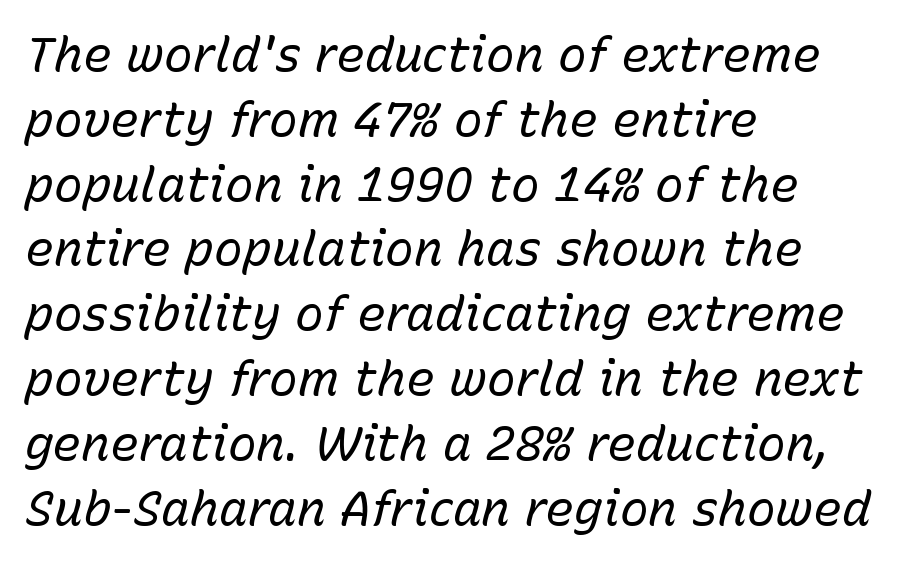
How would I describe the line gaps? Plain and ordinary. Compared with typical body copy, the letter spacing here is the same. The face used here is proportionally spaced, like ordinary book or web type. The space beneath each line is pristine and unruled. On a weight scale, this lands at 450 or below.
